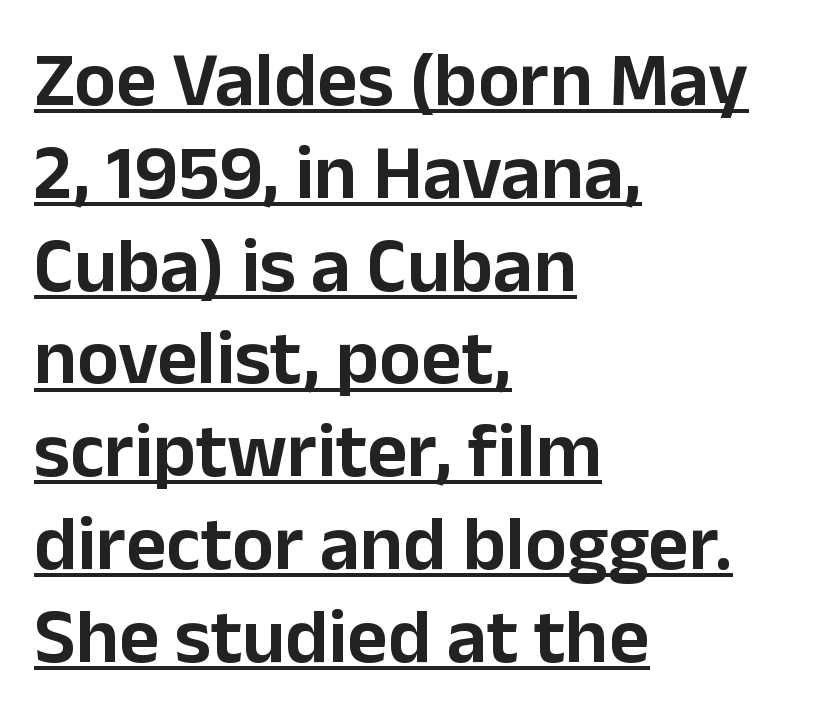
Tall strokes in this sample are plumb rather than angled. The passage shown is typeset with a sans-serif family. The tracking reads as untouched default to a designer's eye. Where is the straight margin? On the left. Looks like regular typesetting: each glyph gets only the width it needs. This is underlined copy, the kind a proofreader might mark for attention.
